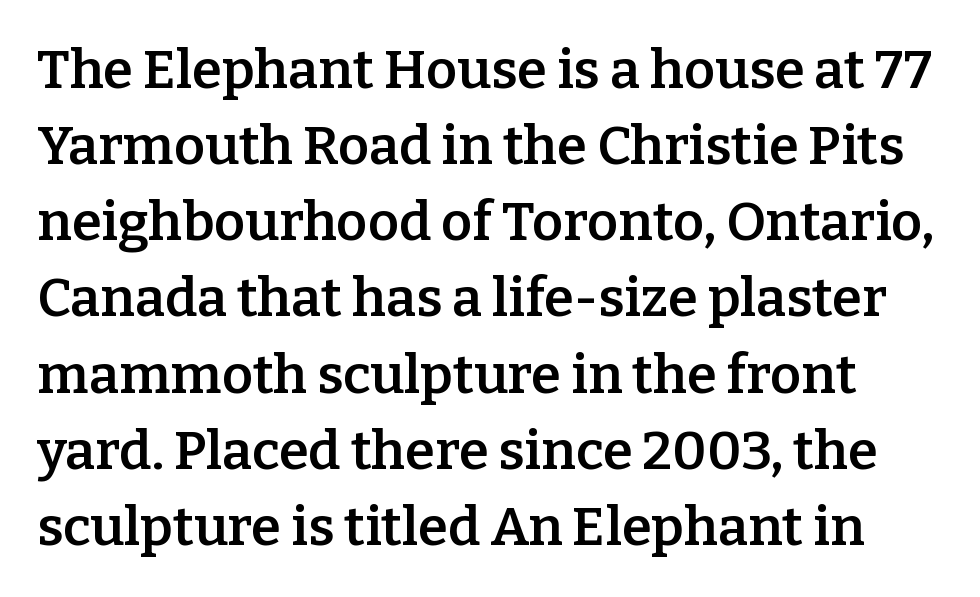
{"serif": "yes", "italic": "no", "bold": "semi", "weight": "semibold", "width": "normal", "stroke_contrast": "low", "x_height": "medium", "monospaced": "no", "underline": "no", "line_spacing": "normal", "line_spacing_ratio": 1.41, "letter_spacing": "normal", "letter_spacing_em": 0.0, "glyph_px": 54}
